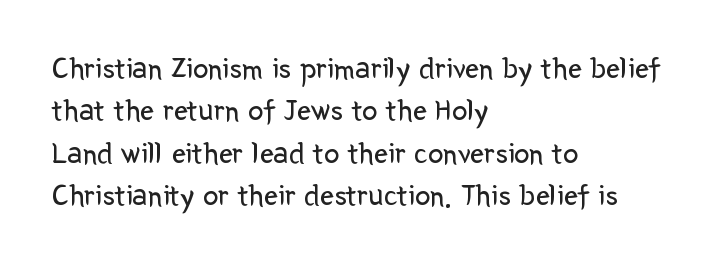
Q: Is the text bold? A: No.
Q: Is the text italic (slanted)? A: No, it is upright.
Q: Is the typeface a serif or a sans-serif typeface? A: Sans-serif.
Q: Is the text underlined? A: No.
Q: How is the paragraph aligned? A: Left-aligned.
Q: Is the spacing between letters normal or unusually wide? A: Normal.
Q: Is the spacing between lines tight, normal or loose? A: Normal.
Q: Width (condensed, normal, or wide)? A: Normal.
Q: Stroke contrast? A: Low.
Q: x-height? A: Medium.
Q: Monospaced? A: No.
